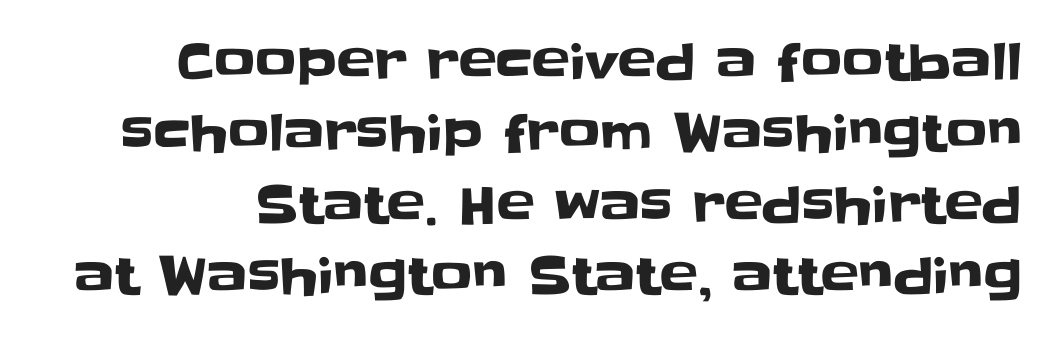
A typesetter would call this proportional, since set widths differ per character. Leading: standard. Casual observation: everything's shoved over to the right. Students, note that the glyphs here touch the page at normal intervals. Do the letters lean? They stand straight.
